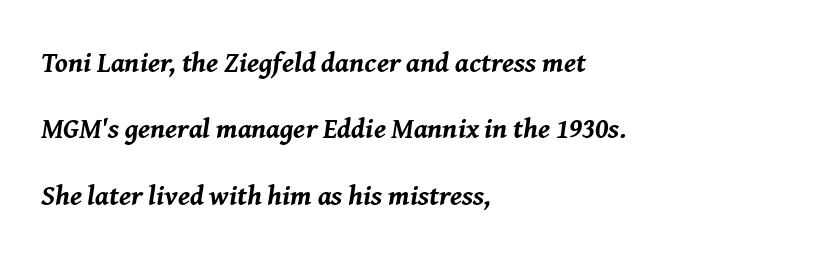
Q: Is the text bold? A: Yes.
Q: Is the text italic (slanted)? A: Yes, it leans right by about 8 degrees.
Q: Is the text underlined? A: No.
Q: How is the paragraph aligned? A: Left-aligned.
Q: Is the spacing between letters normal or unusually wide? A: Normal.
Q: Is the spacing between lines tight, normal or loose? A: Loose.
Q: Width (condensed, normal, or wide)? A: Normal.
Q: Stroke contrast? A: Medium.
Q: x-height? A: Medium.
Q: Monospaced? A: No.
